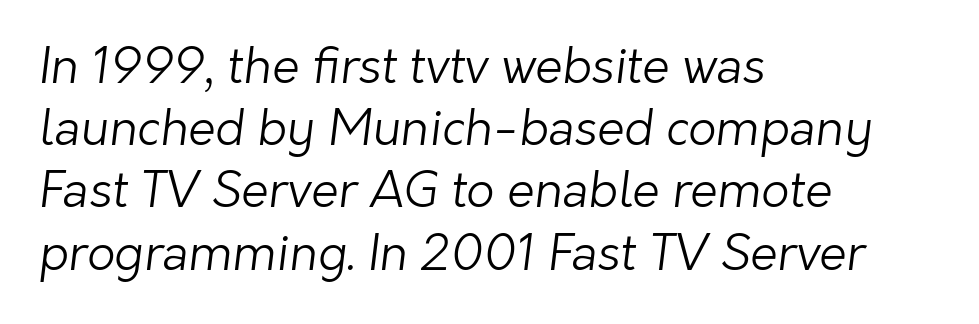
Q: Is the text bold? A: No.
Q: Is the typeface a serif or a sans-serif typeface? A: Sans-serif.
Q: Is the text underlined? A: No.
Q: How is the paragraph aligned? A: Left-aligned.
Q: Is the spacing between letters normal or unusually wide? A: Normal.
Q: Is the spacing between lines tight, normal or loose? A: Normal.
Q: Width (condensed, normal, or wide)? A: Normal.
Q: Stroke contrast? A: Low.
Q: x-height? A: Medium.
Q: Monospaced? A: No.
